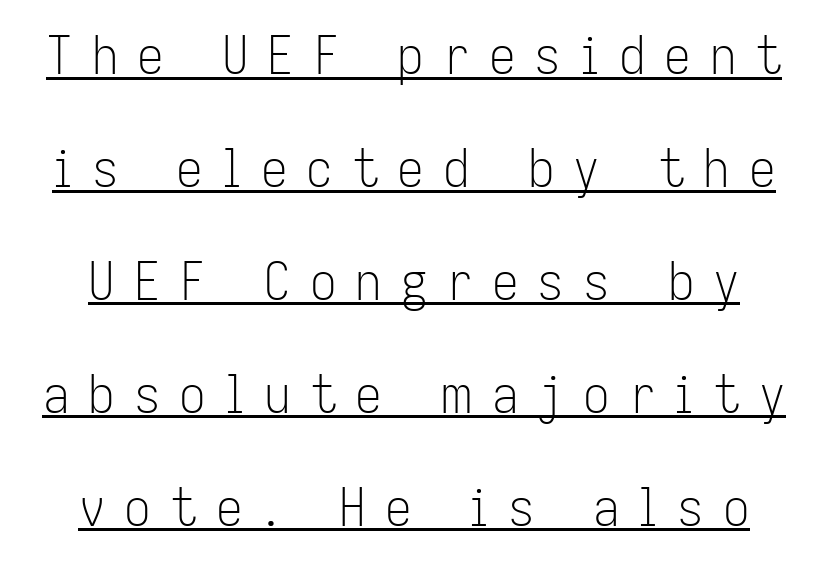
Varying glyph widths throughout — classic text-font behaviour. Posture: vertical. Heft: none added — not bold. Baseline-to-baseline distance is far greater than the letter height.
